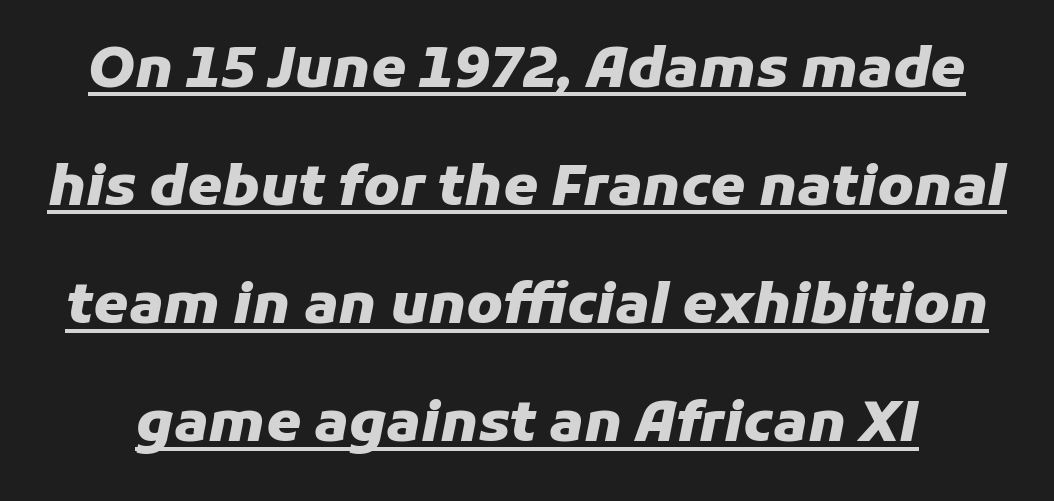
Here the designer chose a conventional face with non-uniform glyph widths. The characters look thick and weighty, a clear bold. The passage shown leans; its letterforms are oblique. The sample's only ornament is a line tracing under the words. The leading is generous, giving the passage an open texture. This rendering leaves character spacing at its baseline value.
